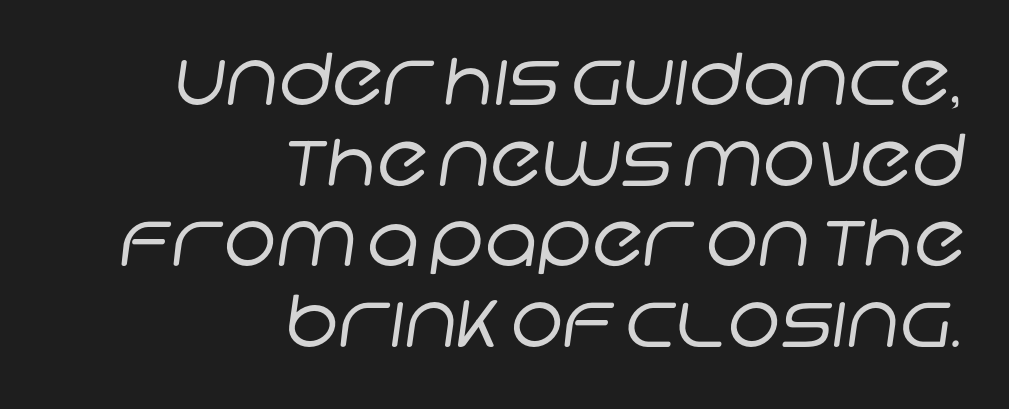
A typesetter would call this zero additional tracking. These lines stack with their right ends in a neat column. Glance below the letters and you will spot only blank space. Successive baselines arrive quickly, one right under another. Look at the bottom of the vertical strokes: they stop flat, with no serifs. The letters look calm and open, with moderate or lighter stems.
